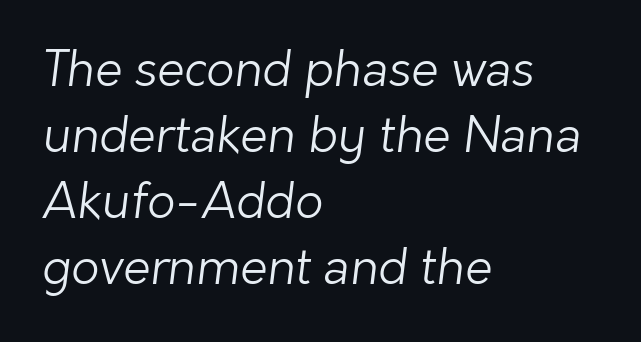
The weight would be labelled regular, book, light, or lighter still. These lines are rendered in a variable-pitch font. This sample is left-justified, so line endings fall wherever the words run out. You could call the tracking neutral — neither tight nor loose.
